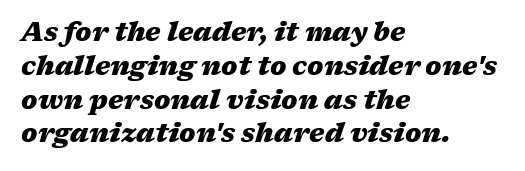
{"italic": "yes", "lean": "right", "slant_degrees": 17, "bold": "yes", "underline": "no", "align": "left", "line_spacing": "normal", "line_spacing_ratio": 1.3, "letter_spacing": "normal", "letter_spacing_em": 0.0, "glyph_px": 26}
